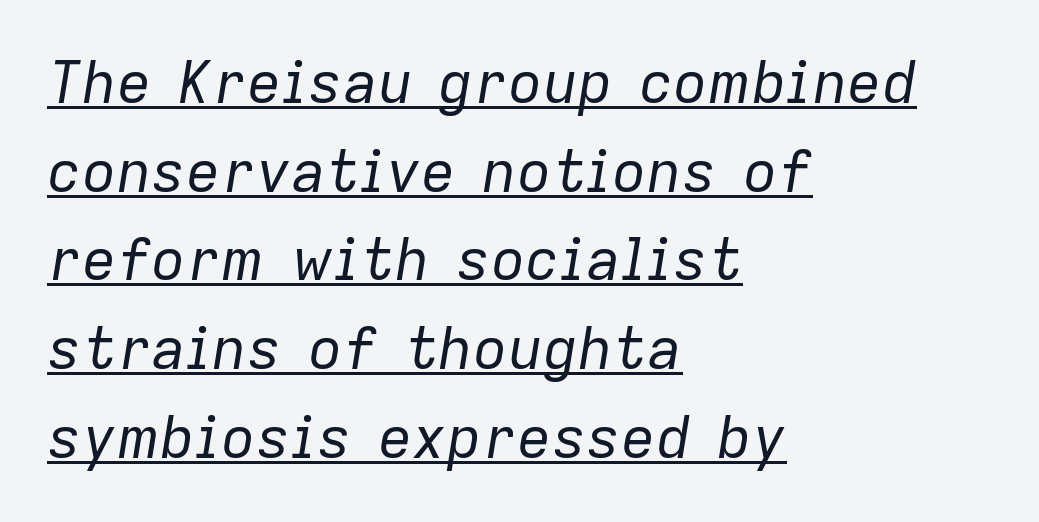
The image shows 58 px regular-weight type, italic (leaning right); set left-aligned, normal line spacing (1.53x), normal letter spacing, underlined; low stroke contrast and a medium x-height.
